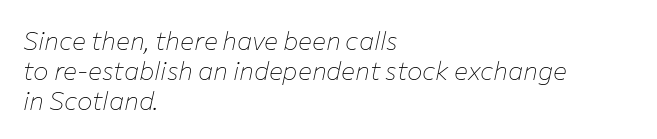
The image shows 26 px text type, italic (leaning right); set left-aligned, tight line spacing (1.15x), normal letter spacing, not underlined.
